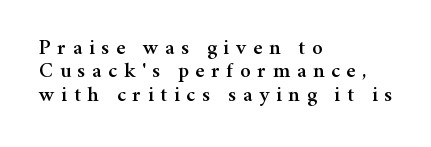
The image shows 21 px text type, upright; set left-aligned, tight line spacing (1.11x), unusually wide letter spacing (+0.32 em), not underlined.
